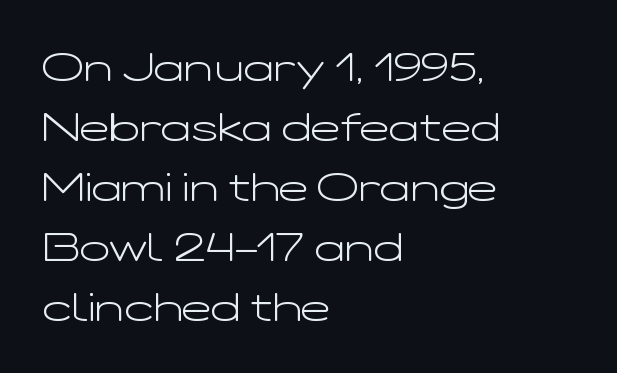
Q: Is the text bold? A: No.
Q: Is the text italic (slanted)? A: No, it is upright.
Q: Is the typeface a serif or a sans-serif typeface? A: Sans-serif.
Q: Is the text underlined? A: No.
Q: How is the paragraph aligned? A: Left-aligned.
Q: Is the spacing between letters normal or unusually wide? A: Normal.
Q: Is the spacing between lines tight, normal or loose? A: Normal.
Q: Width (condensed, normal, or wide)? A: Wide.
Q: Stroke contrast? A: Low.
Q: x-height? A: Medium.
Q: Monospaced? A: No.
